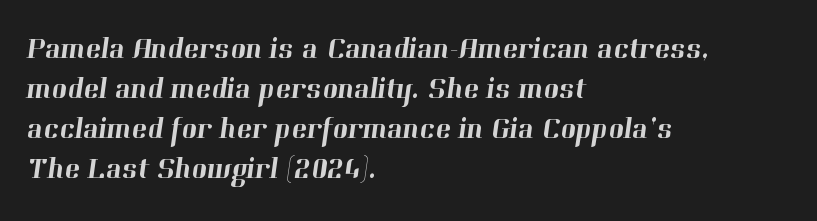
The image shows 29 px serif type; set left-aligned, normal line spacing (1.38x), normal letter spacing, not underlined; high stroke contrast and a medium x-height.
